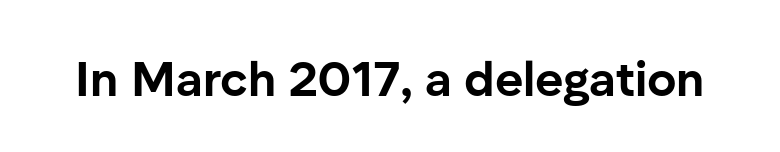
Q: Is the text bold? A: Yes.
Q: Is the text italic (slanted)? A: No, it is upright.
Q: Is the typeface a serif or a sans-serif typeface? A: Sans-serif.
Q: Is the text underlined? A: No.
Q: Is the spacing between letters normal or unusually wide? A: Normal.
Q: Width (condensed, normal, or wide)? A: Normal.
Q: Stroke contrast? A: Low.
Q: x-height? A: Medium.
Q: Monospaced? A: No.
